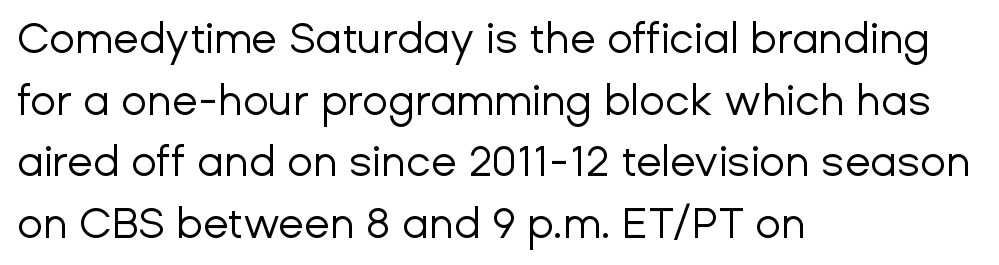
Are there feet on the stems? There aren't — it's a sans. Casual observation: everything's shoved over to the left. A normal amount of white space separates one row of letters from the next. Default kerning and tracking; the words read as compact shapes. A typesetter would mark this as roman, not italic.
